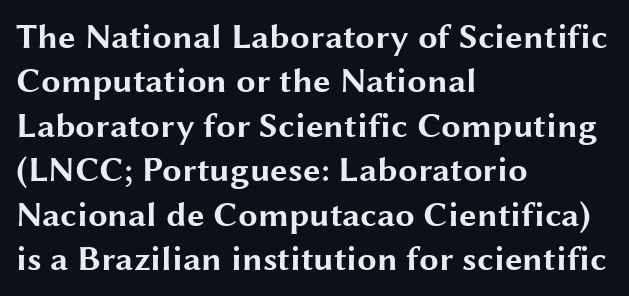
Q: Is the text bold? A: Yes.
Q: Is the text italic (slanted)? A: No, it is upright.
Q: Is the typeface a serif or a sans-serif typeface? A: Sans-serif.
Q: Is the text underlined? A: No.
Q: How is the paragraph aligned? A: Left-aligned.
Q: Is the spacing between letters normal or unusually wide? A: Normal.
Q: Is the spacing between lines tight, normal or loose? A: Normal.
Q: Width (condensed, normal, or wide)? A: Wide.
Q: Stroke contrast? A: Medium.
Q: x-height? A: Medium.
Q: Monospaced? A: No.
